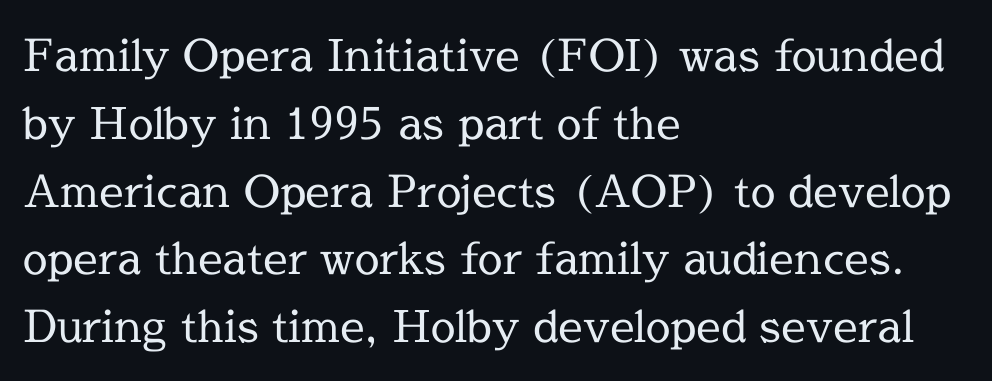
The image shows 44 px regular-weight serif type, upright; set left-aligned, normal line spacing (1.54x), normal letter spacing, not underlined; a medium x-height.
